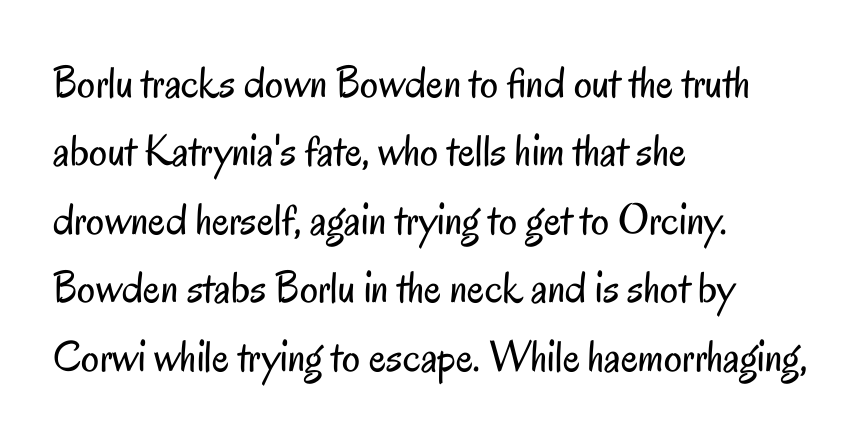
Q: Is the text bold? A: No.
Q: Is the text italic (slanted)? A: No, it is upright.
Q: Is the typeface a serif or a sans-serif typeface? A: Sans-serif.
Q: Is the text underlined? A: No.
Q: How is the paragraph aligned? A: Left-aligned.
Q: Is the spacing between letters normal or unusually wide? A: Normal.
Q: Is the spacing between lines tight, normal or loose? A: Normal.
Q: Width (condensed, normal, or wide)? A: Condensed.
Q: Stroke contrast? A: Low.
Q: x-height? A: Small.
Q: Monospaced? A: No.
